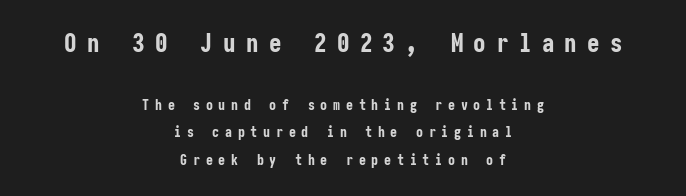
{"italic": "no", "bold": "yes", "underline": "no", "align": "center", "line_spacing": "loose", "line_spacing_ratio": 1.96, "letter_spacing": "wide", "letter_spacing_em": 0.41, "larger_block": "first", "size_ratio": 1.79, "glyph_px": 25}
